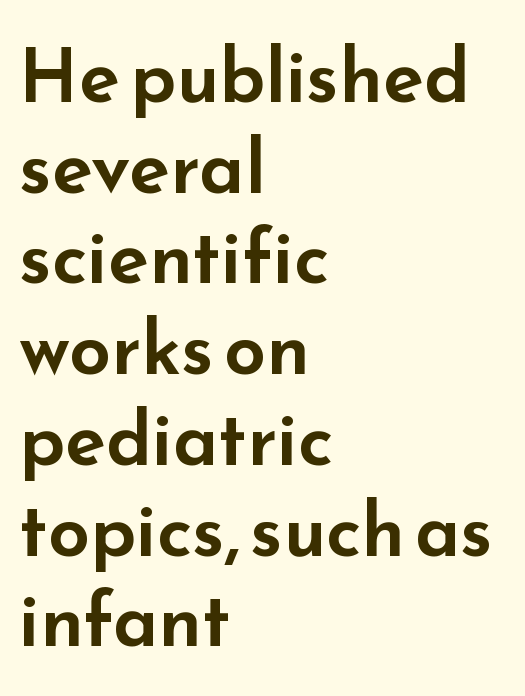
Q: Is the text italic (slanted)? A: No, it is upright.
Q: Is the typeface a serif or a sans-serif typeface? A: Sans-serif.
Q: Is the text underlined? A: No.
Q: How is the paragraph aligned? A: Left-aligned.
Q: Is the spacing between letters normal or unusually wide? A: Normal.
Q: Width (condensed, normal, or wide)? A: Wide.
Q: Stroke contrast? A: Low.
Q: x-height? A: Small.
Q: Monospaced? A: No.
